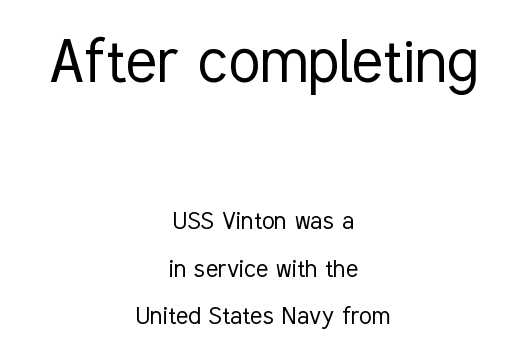
The image shows 73 px light, condensed sans-serif type, upright; set centered, normal line spacing (1.64x), normal letter spacing, not underlined; the first (top) block is 2.52x larger; low stroke contrast and a medium x-height.
